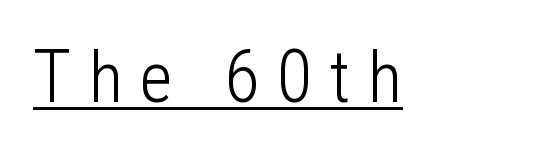
The image shows 74 px light, condensed sans-serif type, upright; set unusually wide letter spacing (+0.23 em), underlined; low stroke contrast and a medium x-height.
